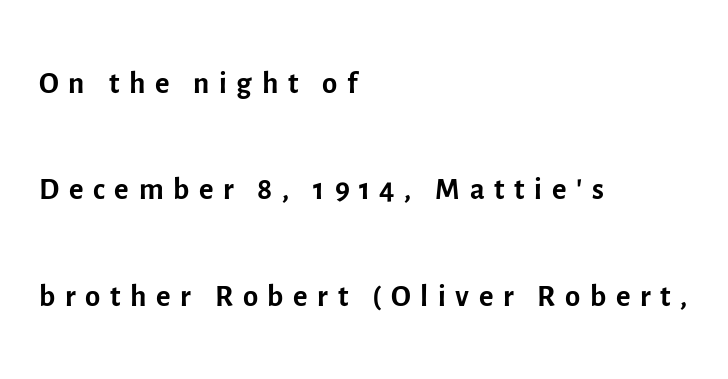
{"serif": "no", "italic": "no", "bold": "no", "weight": "regular", "width": "normal", "x_height": "medium", "monospaced": "no", "underline": "no", "align": "left", "line_spacing": "loose", "line_spacing_ratio": 2.42, "letter_spacing": "wide", "letter_spacing_em": 0.22, "glyph_px": 44}
